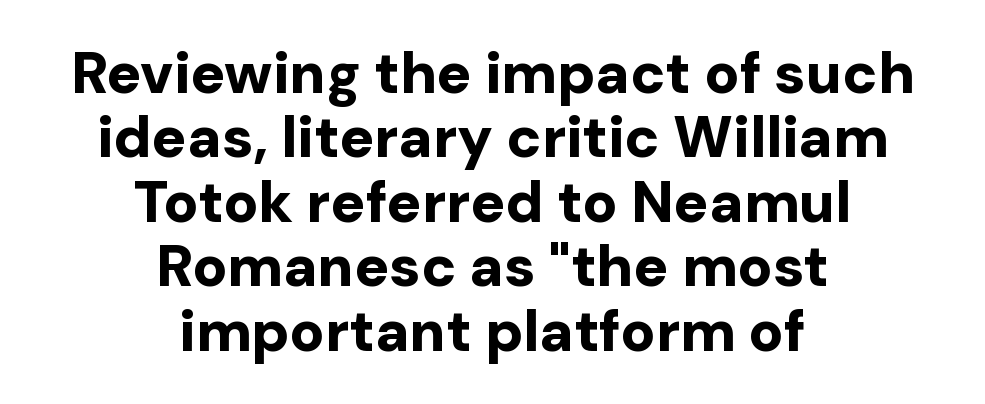
Q: Is the text bold? A: Yes.
Q: Is the text italic (slanted)? A: No, it is upright.
Q: Is the typeface a serif or a sans-serif typeface? A: Sans-serif.
Q: Is the text underlined? A: No.
Q: How is the paragraph aligned? A: Centered.
Q: Is the spacing between letters normal or unusually wide? A: Normal.
Q: Is the spacing between lines tight, normal or loose? A: Tight.
Q: Width (condensed, normal, or wide)? A: Normal.
Q: Stroke contrast? A: Low.
Q: x-height? A: Medium.
Q: Monospaced? A: No.
